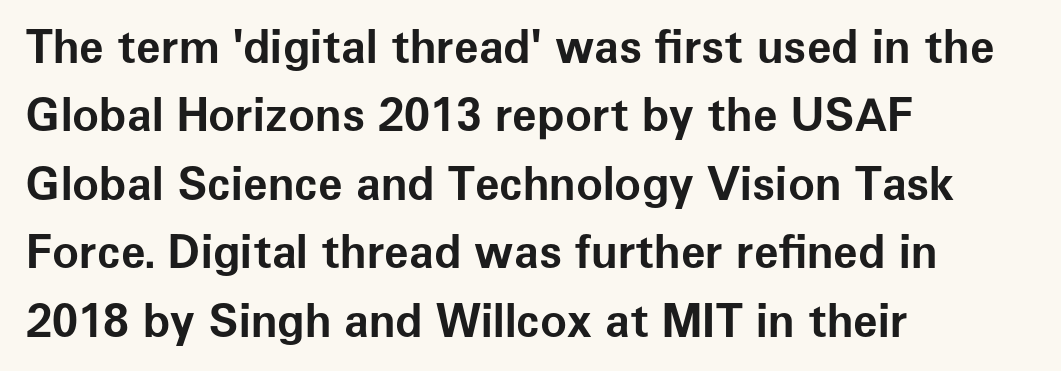
The image shows 45 px bold sans-serif type, upright; set left-aligned, normal line spacing (1.52x), normal letter spacing, not underlined; low stroke contrast and a medium x-height.
